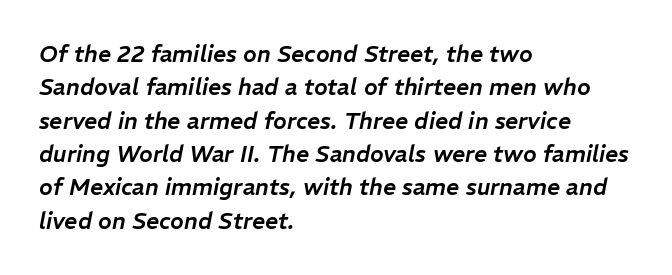
The image shows 23 px text type, italic (leaning right); set left-aligned, normal line spacing (1.45x), normal letter spacing, not underlined.
